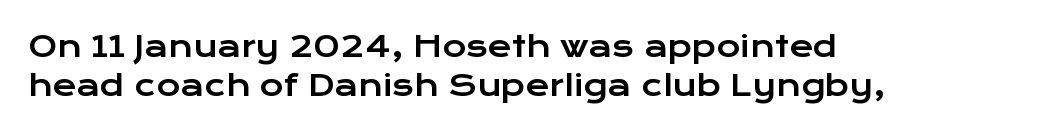
Varying glyph widths throughout — classic text-font behaviour. Casual observation: everything's shoved over to the left. Normally led — the rows are evenly, conventionally spaced. Each letter's strokes conclude bluntly, with no projecting serifs.
